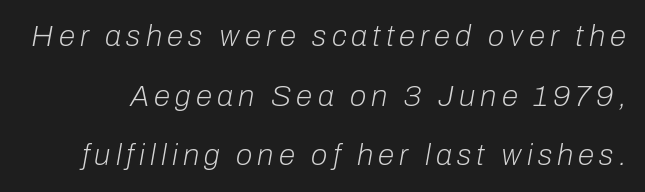
Q: Is the text bold? A: No.
Q: Is the text italic (slanted)? A: Yes, it leans right by about 10 degrees.
Q: Is the text underlined? A: No.
Q: Is the spacing between lines tight, normal or loose? A: Loose.
Q: Width (condensed, normal, or wide)? A: Normal.
Q: Stroke contrast? A: Low.
Q: x-height? A: Medium.
Q: Monospaced? A: No.
